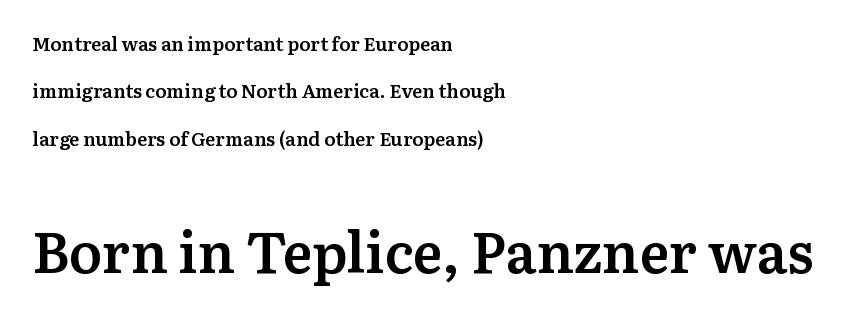
{"serif": "yes", "italic": "no", "bold": "semi", "weight": "semibold", "width": "normal", "stroke_contrast": "medium", "x_height": "medium", "monospaced": "no", "underline": "no", "align": "left", "line_spacing": "loose", "line_spacing_ratio": 2.5, "letter_spacing": "normal", "letter_spacing_em": 0.0, "larger_block": "second", "size_ratio": 2.95, "glyph_px": 56}
